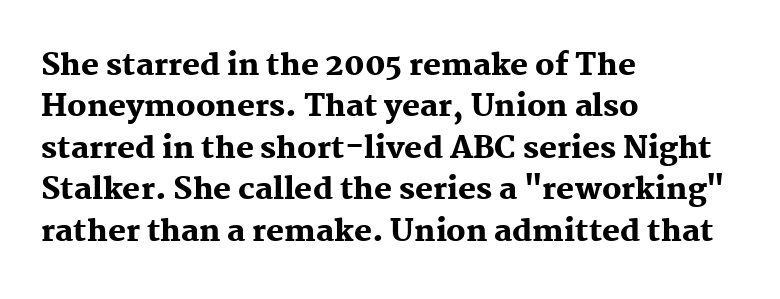
Q: Is the text bold? A: Yes.
Q: Is the text italic (slanted)? A: No, it is upright.
Q: Is the typeface a serif or a sans-serif typeface? A: Serif.
Q: Is the text underlined? A: No.
Q: How is the paragraph aligned? A: Left-aligned.
Q: Is the spacing between letters normal or unusually wide? A: Normal.
Q: Is the spacing between lines tight, normal or loose? A: Normal.
Q: Width (condensed, normal, or wide)? A: Normal.
Q: Stroke contrast? A: Medium.
Q: x-height? A: Medium.
Q: Monospaced? A: No.
